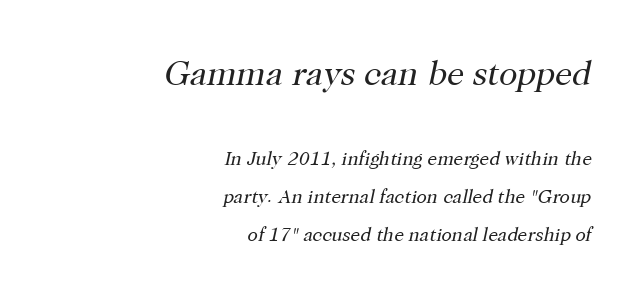
The image shows 34 px regular-weight serif type, italic (leaning right); set right-aligned, loose line spacing (2.0x), normal letter spacing, not underlined; the first (top) block is 1.79x larger; high stroke contrast and a medium x-height.
